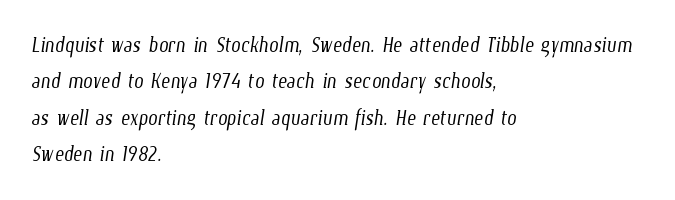
Q: Is the text bold? A: No.
Q: Is the text underlined? A: No.
Q: How is the paragraph aligned? A: Left-aligned.
Q: Is the spacing between letters normal or unusually wide? A: Normal.
Q: Is the spacing between lines tight, normal or loose? A: Normal.
